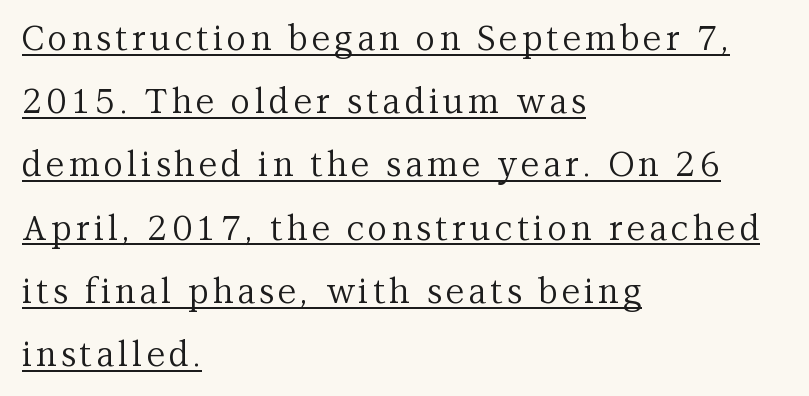
The sample's only ornament is a line tracing under the words. Varying glyph widths throughout — classic text-font behaviour. The characters display serif detailing at their extremities. Is there any slant? The stems are plumb. No extra ink here — the face is not bold. All the whitespace from short lines collects on the right.
